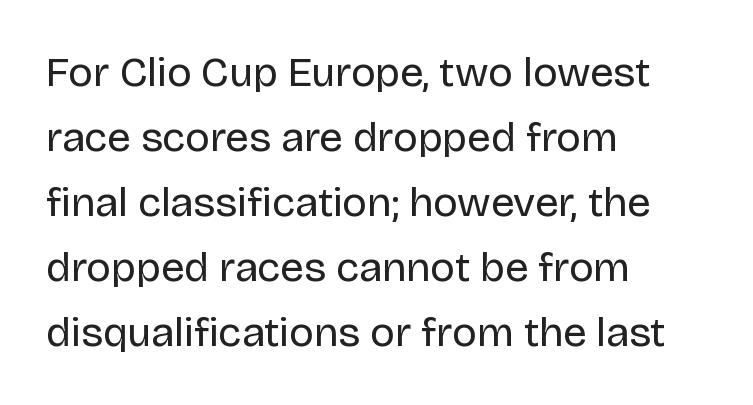
{"serif": "no", "italic": "no", "bold": "no", "weight": "regular", "width": "normal", "stroke_contrast": "low", "x_height": "large", "monospaced": "no", "underline": "no", "align": "left", "line_spacing": "normal", "line_spacing_ratio": 1.55, "letter_spacing": "normal", "letter_spacing_em": 0.0, "glyph_px": 42}
